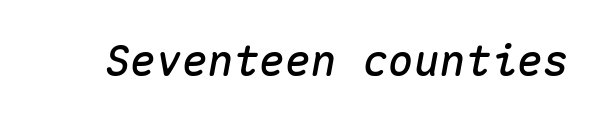
The image shows 43 px text type, italic (leaning right), monospaced; set normal letter spacing, not underlined; medium stroke contrast and a medium x-height.
